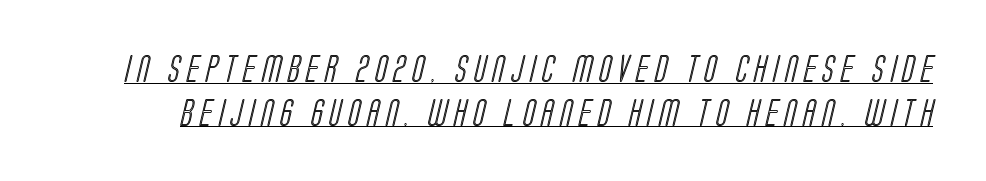
{"width": "condensed", "x_height": "large", "monospaced": "no", "underline": "yes", "line_spacing": "normal", "line_spacing_ratio": 1.56, "letter_spacing": "wide", "letter_spacing_em": 0.24, "glyph_px": 28}
